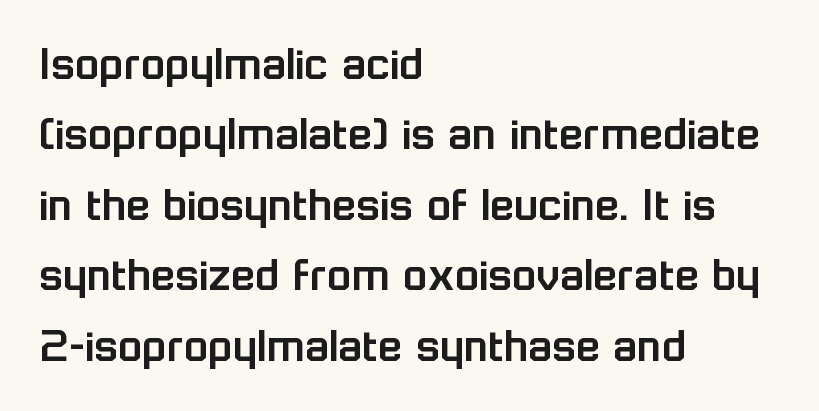
The image shows 50 px sans-serif type, upright; set left-aligned, normal line spacing (1.41x), normal letter spacing, not underlined; low stroke contrast and a medium x-height.
